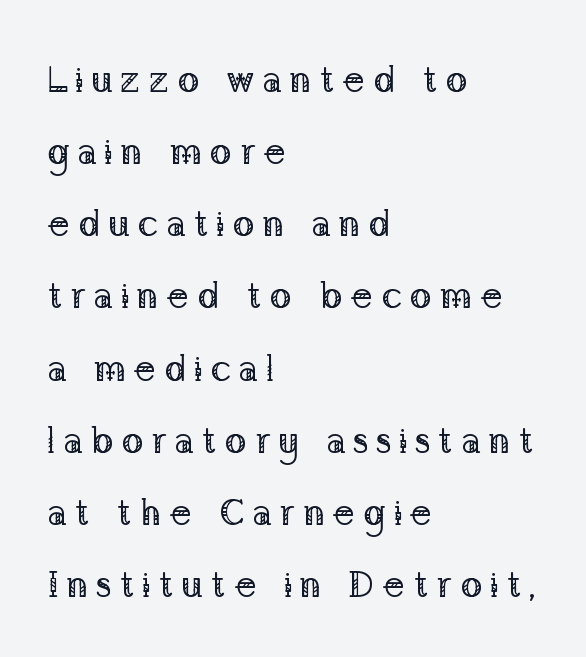
{"serif": "yes", "italic": "no", "bold": "no", "weight": "regular", "width": "normal", "stroke_contrast": "low", "x_height": "medium", "monospaced": "no", "underline": "no", "align": "left", "line_spacing": "loose", "line_spacing_ratio": 1.95, "letter_spacing": "wide", "letter_spacing_em": 0.2, "glyph_px": 37}
